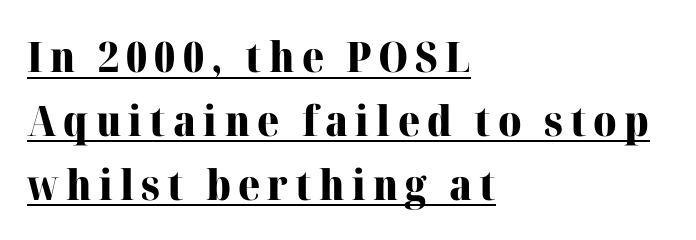
Q: Is the text bold? A: Yes.
Q: Is the text italic (slanted)? A: No, it is upright.
Q: Is the typeface a serif or a sans-serif typeface? A: Serif.
Q: Is the text underlined? A: Yes.
Q: How is the paragraph aligned? A: Left-aligned.
Q: Is the spacing between lines tight, normal or loose? A: Normal.
Q: Width (condensed, normal, or wide)? A: Normal.
Q: Stroke contrast? A: High.
Q: x-height? A: Medium.
Q: Monospaced? A: No.
